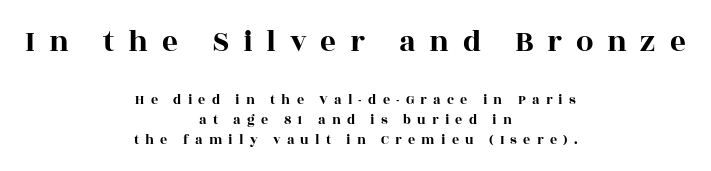
The face used here is proportionally spaced, like ordinary book or web type. The type sits square on the baseline with zero lean. This sample is center-justified, so both line endings float freely. The horizontal fit of the characters is loose and conspicuously gappy. The typeface chosen for these lines features serifs. Leading: standard.
